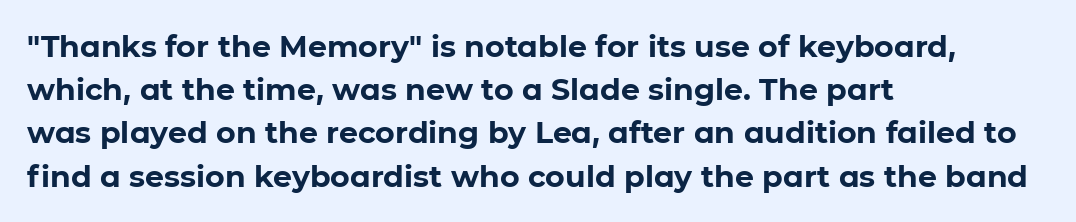
{"serif": "no", "italic": "no", "bold": "yes", "weight": "bold", "width": "normal", "stroke_contrast": "low", "x_height": "medium", "monospaced": "no", "underline": "no", "align": "left", "line_spacing": "normal", "line_spacing_ratio": 1.44, "letter_spacing": "normal", "letter_spacing_em": 0.0, "glyph_px": 30}
